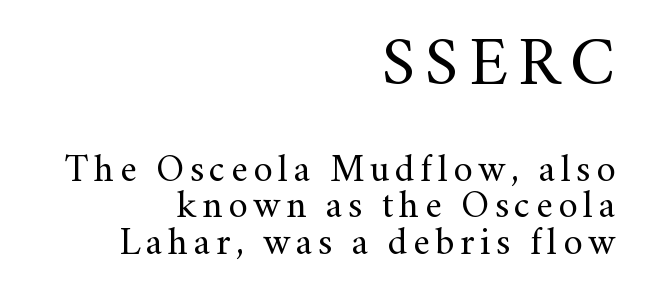
The image shows 67 px regular-weight serif type, upright; set right-aligned, tight line spacing (0.96x), not underlined; the first (top) block is 1.76x larger; medium stroke contrast and a small x-height.
